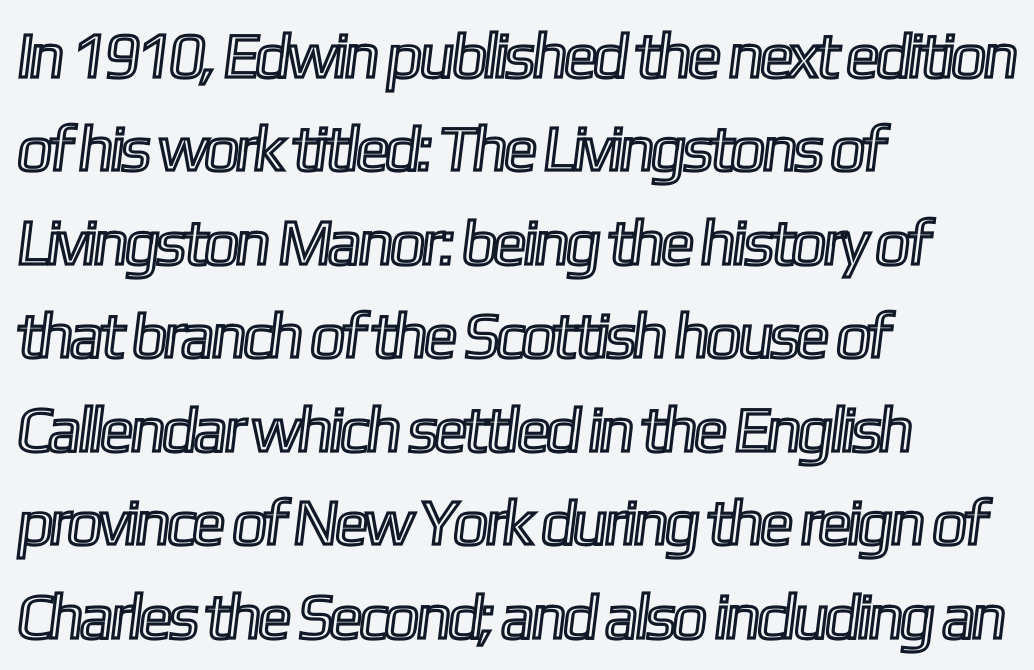
The image shows 64 px condensed type; set left-aligned, normal line spacing (1.46x), normal letter spacing, not underlined; a medium x-height.
